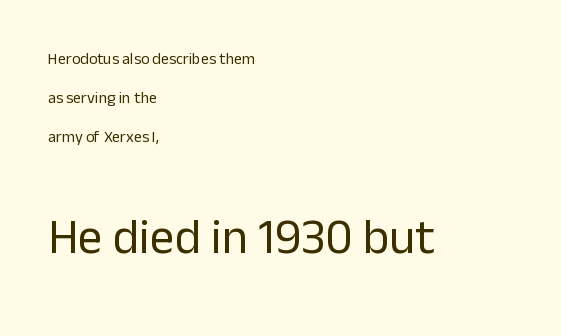
Q: Is the text bold? A: No.
Q: Is the text italic (slanted)? A: No, it is upright.
Q: Is the typeface a serif or a sans-serif typeface? A: Sans-serif.
Q: Is the text underlined? A: No.
Q: How is the paragraph aligned? A: Left-aligned.
Q: Is the spacing between letters normal or unusually wide? A: Normal.
Q: Is the spacing between lines tight, normal or loose? A: Loose.
Q: Which block of text is set in a larger size, the first (top) or the second (bottom)? A: The second (bottom) one.
Q: Width (condensed, normal, or wide)? A: Normal.
Q: Stroke contrast? A: Low.
Q: x-height? A: Medium.
Q: Monospaced? A: No.
